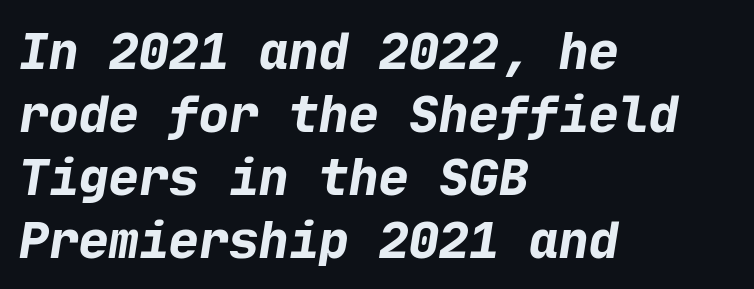
{"serif": "no", "bold": "yes", "weight": "bold", "width": "normal", "stroke_contrast": "low", "x_height": "medium", "underline": "no", "align": "left", "line_spacing": "normal", "line_spacing_ratio": 1.26, "letter_spacing": "normal", "letter_spacing_em": 0.0, "glyph_px": 50}
